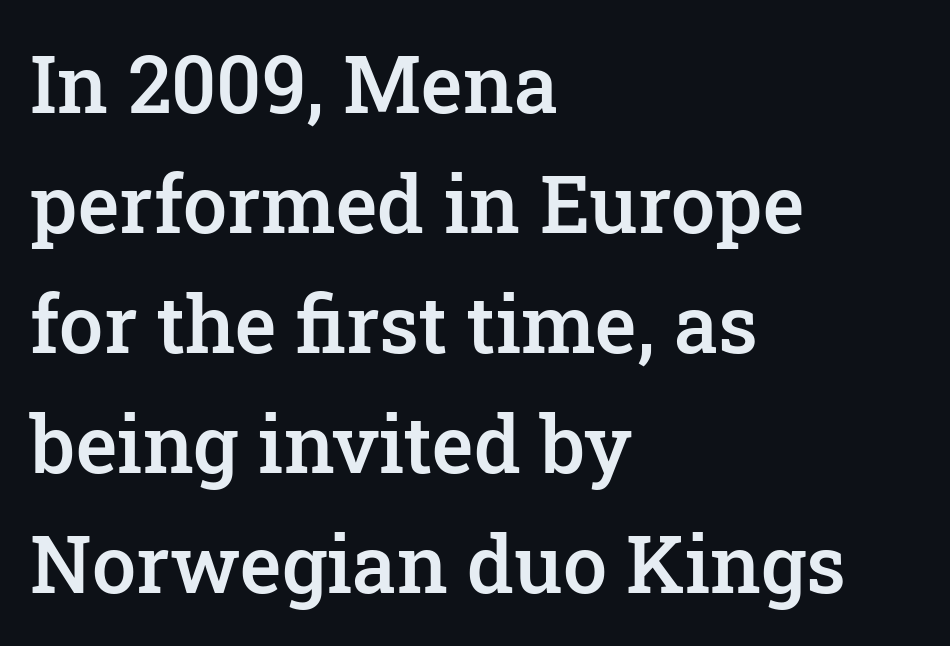
{"serif": "yes", "italic": "no", "bold": "semi", "weight": "semibold", "width": "normal", "stroke_contrast": "low", "x_height": "medium", "monospaced": "no", "underline": "no", "align": "left", "line_spacing": "normal", "line_spacing_ratio": 1.52, "letter_spacing": "normal", "letter_spacing_em": 0.0, "glyph_px": 79}
